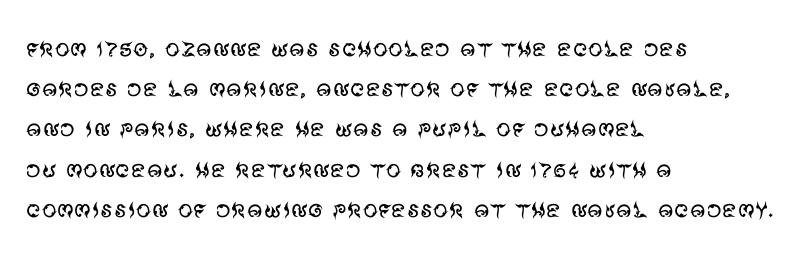
Q: Is the text bold? A: No.
Q: Is the text italic (slanted)? A: No, it is upright.
Q: Is the typeface a serif or a sans-serif typeface? A: Sans-serif.
Q: Is the text underlined? A: No.
Q: How is the paragraph aligned? A: Left-aligned.
Q: Is the spacing between letters normal or unusually wide? A: Normal.
Q: Is the spacing between lines tight, normal or loose? A: Normal.
Q: Width (condensed, normal, or wide)? A: Normal.
Q: Stroke contrast? A: Medium.
Q: x-height? A: Large.
Q: Monospaced? A: No.
